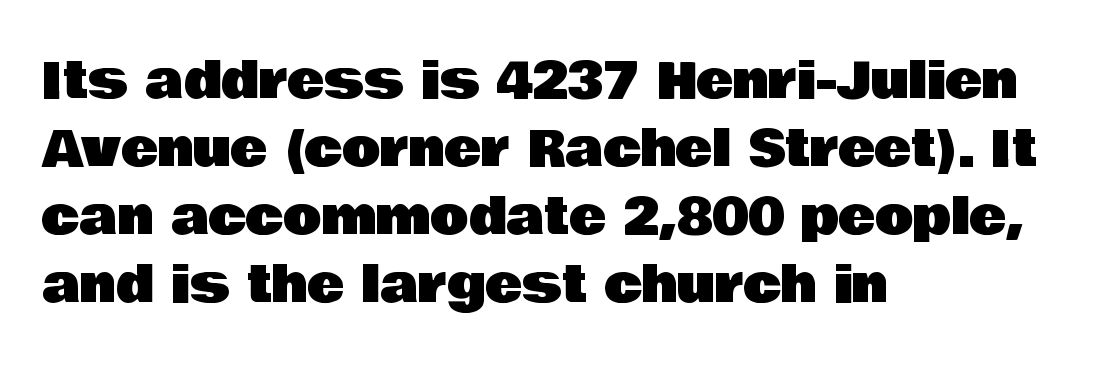
Q: Is the text italic (slanted)? A: No, it is upright.
Q: Is the typeface a serif or a sans-serif typeface? A: Sans-serif.
Q: Is the text underlined? A: No.
Q: How is the paragraph aligned? A: Left-aligned.
Q: Is the spacing between letters normal or unusually wide? A: Normal.
Q: Is the spacing between lines tight, normal or loose? A: Normal.
Q: Width (condensed, normal, or wide)? A: Normal.
Q: Stroke contrast? A: Low.
Q: x-height? A: Large.
Q: Monospaced? A: No.
